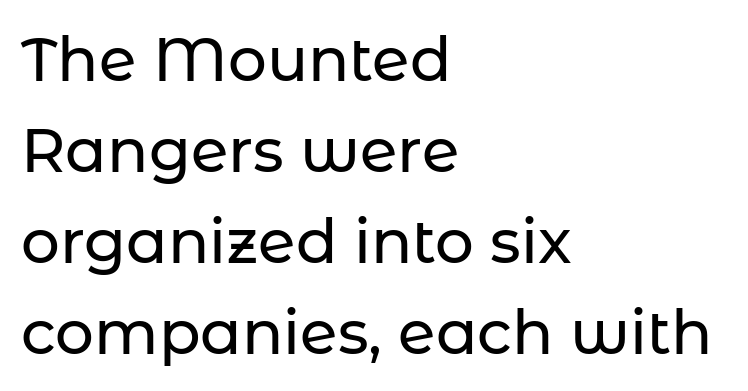
To sum up the face: it is a sans, with no serifs. The typography opts for an upright posture over an oblique one. Spacing verdict: proportional, widths tailored to each character. Line spacing here is normal.
